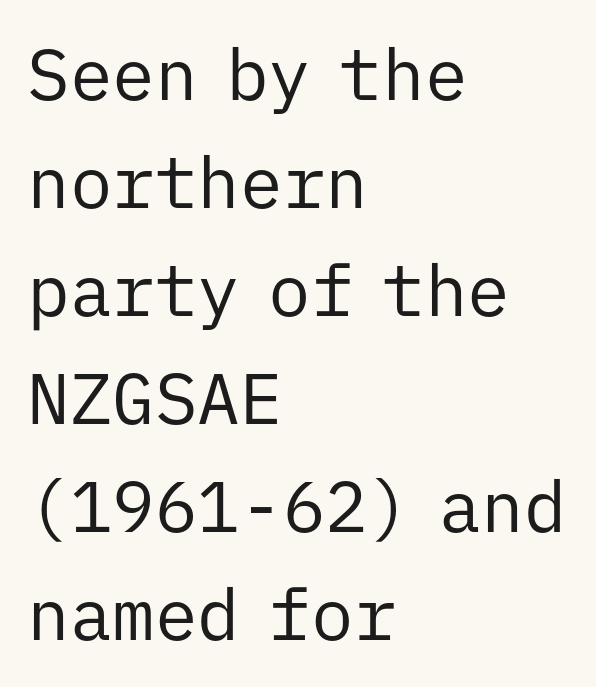
The image shows 71 px regular-weight sans-serif type, upright, monospaced; set left-aligned, normal line spacing (1.52x), normal letter spacing, not underlined; low stroke contrast and a medium x-height.
